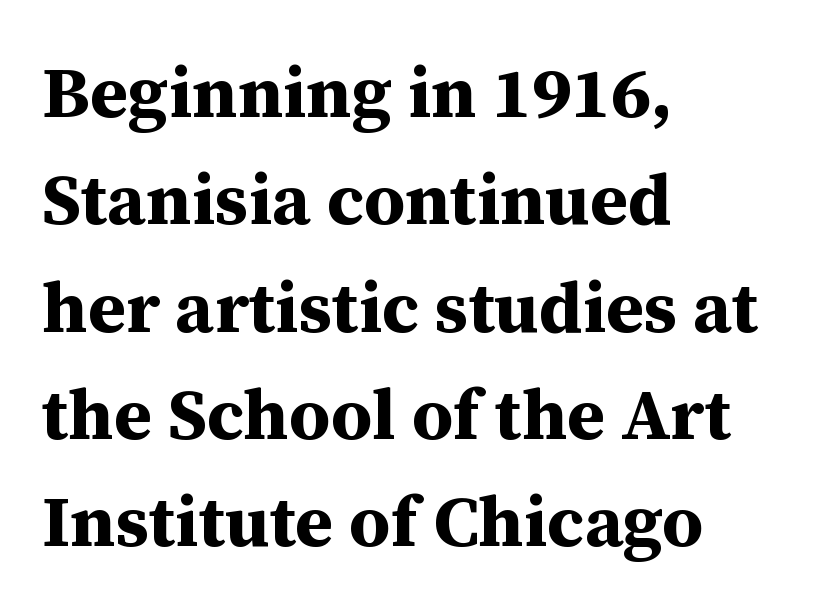
The type family on display is of the serif kind. Does the leading feel generous? No, just average. The characters look thick and weighty, a clear bold. Each letter keeps its own natural width here, so spacing adapts to shape.
